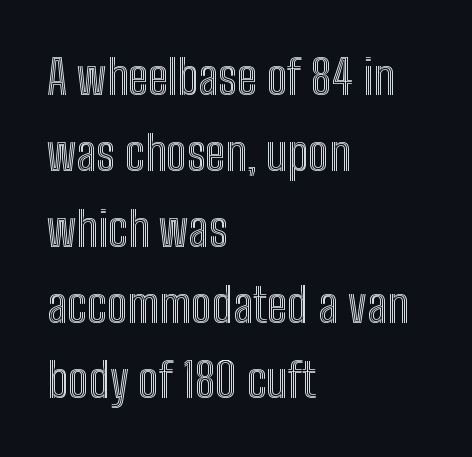
{"italic": "no", "width": "condensed", "x_height": "medium", "monospaced": "no", "underline": "no", "align": "left", "line_spacing": "normal", "line_spacing_ratio": 1.58, "letter_spacing": "normal", "letter_spacing_em": 0.0, "glyph_px": 48}
